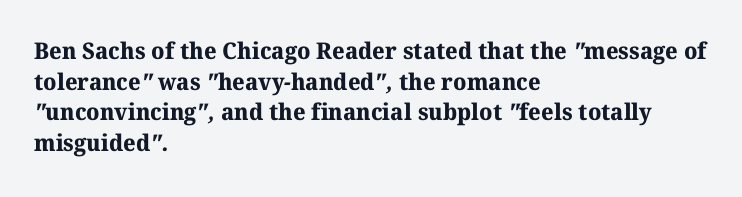
Q: Is the text bold? A: Yes.
Q: Is the text underlined? A: No.
Q: How is the paragraph aligned? A: Left-aligned.
Q: Is the spacing between letters normal or unusually wide? A: Normal.
Q: Is the spacing between lines tight, normal or loose? A: Normal.
